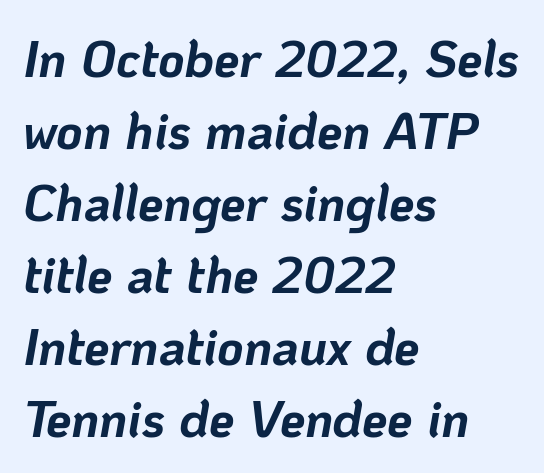
It's the slanting kind of type. Chunky letters — that's bold for sure. Type without underlining. The setting favours the left margin, as ordinary paragraphs usually do. If you measured baseline to baseline, you'd find a middling distance. Looks like regular typesetting: each glyph gets only the width it needs.
